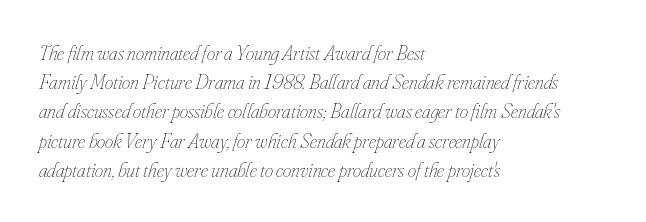
These lines sit exactly where default settings would place them. Short and long lines alike share a common starting point at left. This is not heavy type; no bold has been used. Letters rest on an invisible, unmarked baseline. Looking at the ascenders, they clearly lean.
